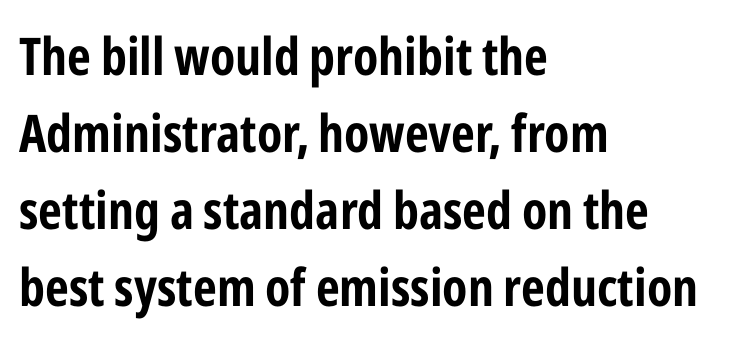
{"serif": "no", "italic": "no", "width": "condensed", "stroke_contrast": "low", "x_height": "medium", "monospaced": "no", "underline": "no", "align": "left", "line_spacing": "normal", "line_spacing_ratio": 1.48, "letter_spacing": "normal", "letter_spacing_em": 0.0, "glyph_px": 52}
